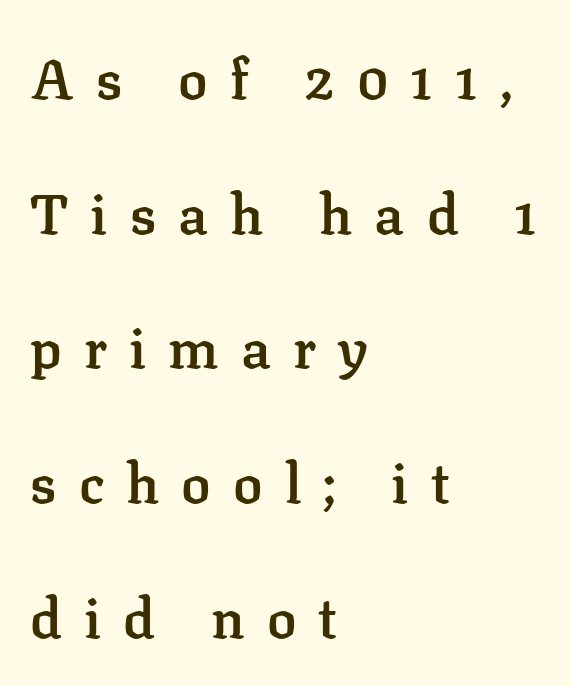
The image shows 55 px semibold serif type, upright; set left-aligned, loose line spacing (2.45x), unusually wide letter spacing (+0.4 em), not underlined; low stroke contrast and a medium x-height.
